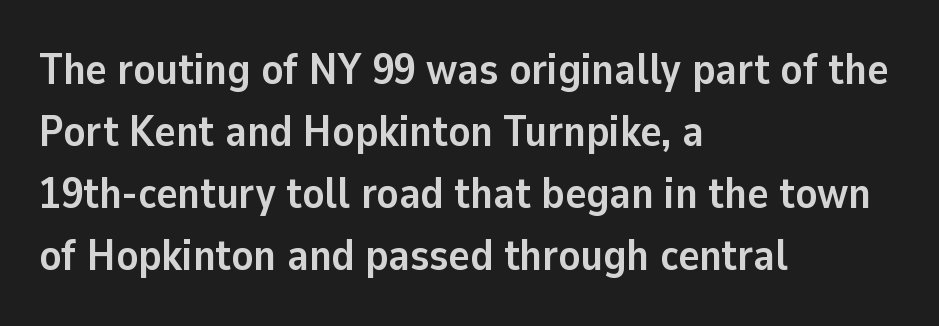
Does the copy run flush right? No — it runs flush left. Letter spacing: default. No word sits above an underline. Do the letters lean? They stand straight. Leading: standard. Students, this is bold: see how much ink each stroke carries.
